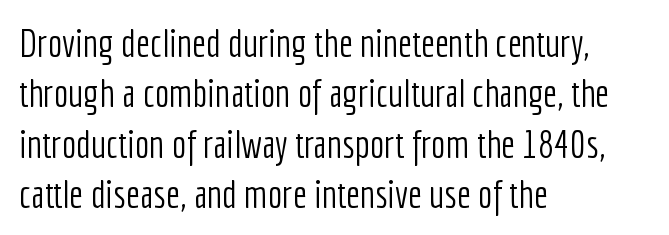
The image shows 39 px light, condensed sans-serif type, upright; set left-aligned, normal line spacing (1.29x), normal letter spacing, not underlined; low stroke contrast and a medium x-height.
